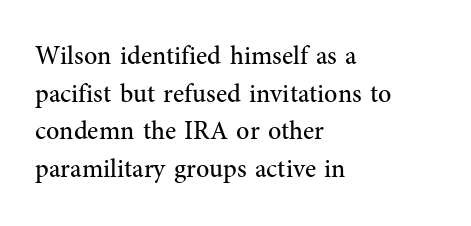
Q: Is the text bold? A: No.
Q: Is the text italic (slanted)? A: No, it is upright.
Q: Is the text underlined? A: No.
Q: How is the paragraph aligned? A: Left-aligned.
Q: Is the spacing between letters normal or unusually wide? A: Normal.
Q: Is the spacing between lines tight, normal or loose? A: Normal.
